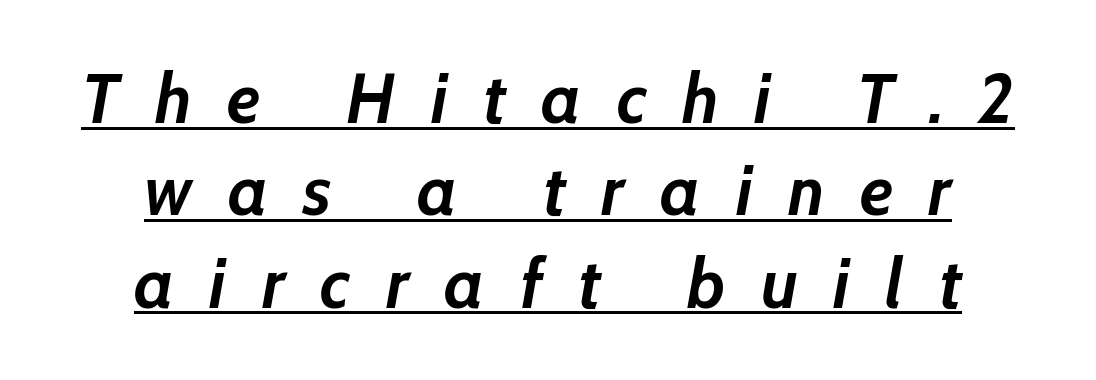
{"italic": "yes", "lean": "right", "slant_degrees": 10, "bold": "yes", "weight": "semibold", "width": "normal", "stroke_contrast": "low", "x_height": "medium", "monospaced": "no", "underline": "yes", "align": "center", "line_spacing": "normal", "line_spacing_ratio": 1.3, "letter_spacing": "wide", "letter_spacing_em": 0.5, "glyph_px": 71}
